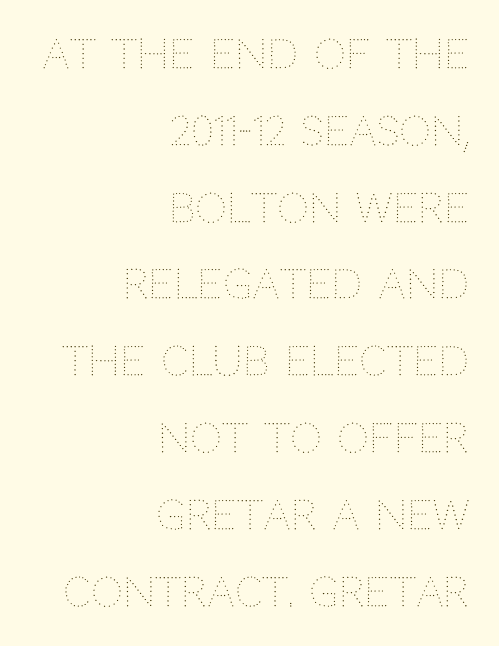
Q: Is the text bold? A: No.
Q: Is the text italic (slanted)? A: No, it is upright.
Q: Is the text underlined? A: No.
Q: How is the paragraph aligned? A: Right-aligned.
Q: Is the spacing between letters normal or unusually wide? A: Normal.
Q: Is the spacing between lines tight, normal or loose? A: Loose.
Q: Width (condensed, normal, or wide)? A: Normal.
Q: Stroke contrast? A: Medium.
Q: x-height? A: Large.
Q: Monospaced? A: No.
